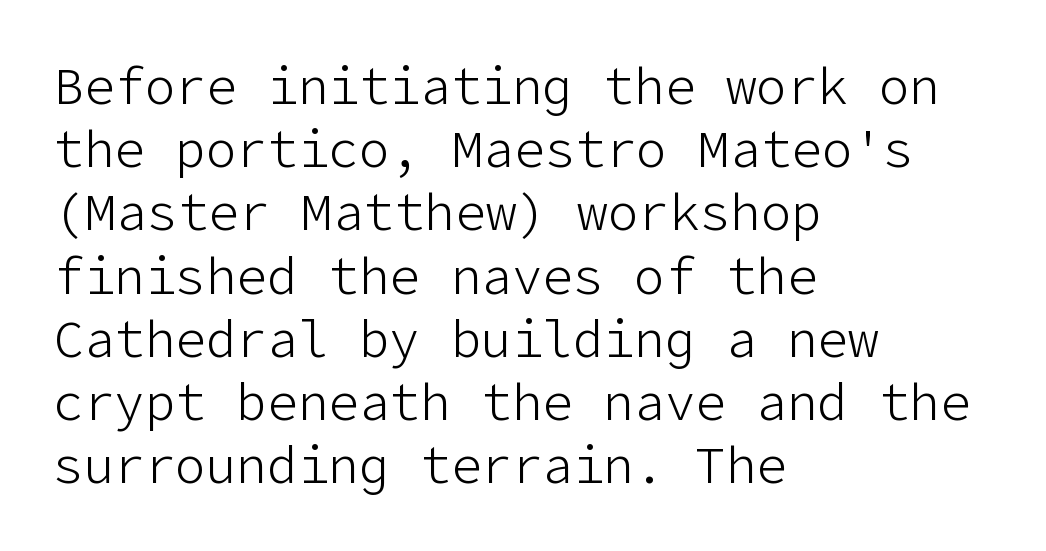
{"serif": "no", "italic": "no", "bold": "no", "weight": "light", "width": "normal", "stroke_contrast": "low", "x_height": "medium", "underline": "no", "align": "left", "line_spacing_ratio": 1.24, "letter_spacing": "normal", "letter_spacing_em": 0.0, "glyph_px": 51}
